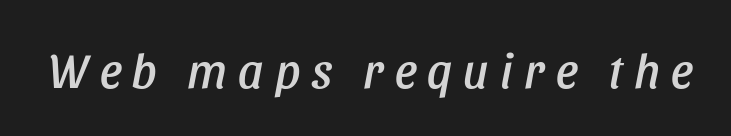
The image shows 48 px condensed type, italic (leaning right); set unusually wide letter spacing (+0.24 em), not underlined; low stroke contrast and a large x-height.
